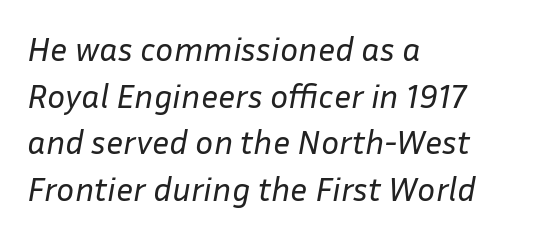
The image shows 34 px regular-weight type, italic (leaning right); set left-aligned, normal line spacing (1.37x), normal letter spacing, not underlined; low stroke contrast and a medium x-height.
